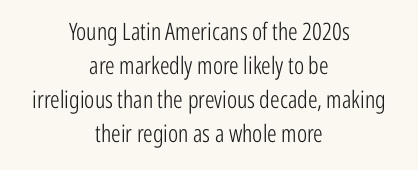
Just letters on the line, the space beneath them empty. Leading matches the norm, producing a regular column. Look at the tracking — it's just the regular setting, nothing added. This sample is center-justified, so both line endings float freely. Notice how the stems are strictly vertical — no italics here.
